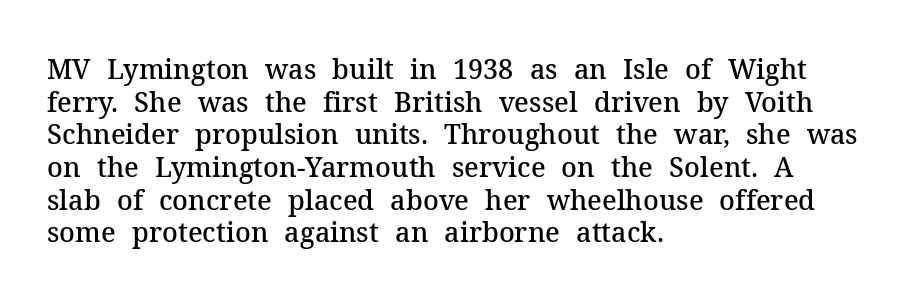
{"italic": "no", "bold": "semi", "underline": "no", "align": "left", "line_spacing_ratio": 1.21, "letter_spacing": "normal", "letter_spacing_em": 0.0, "glyph_px": 27}
